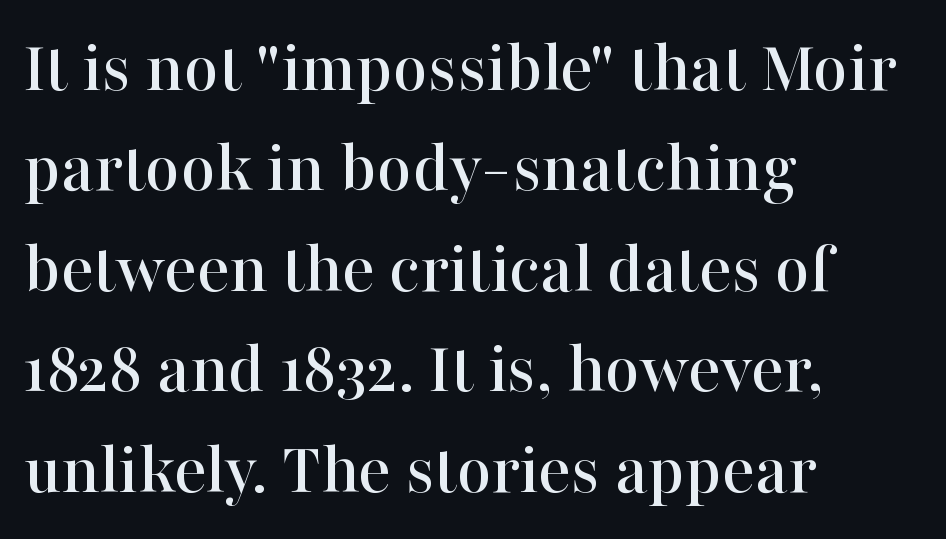
The image shows 75 px serif type, upright; set left-aligned, normal line spacing (1.34x), normal letter spacing, not underlined; high stroke contrast and a medium x-height.
